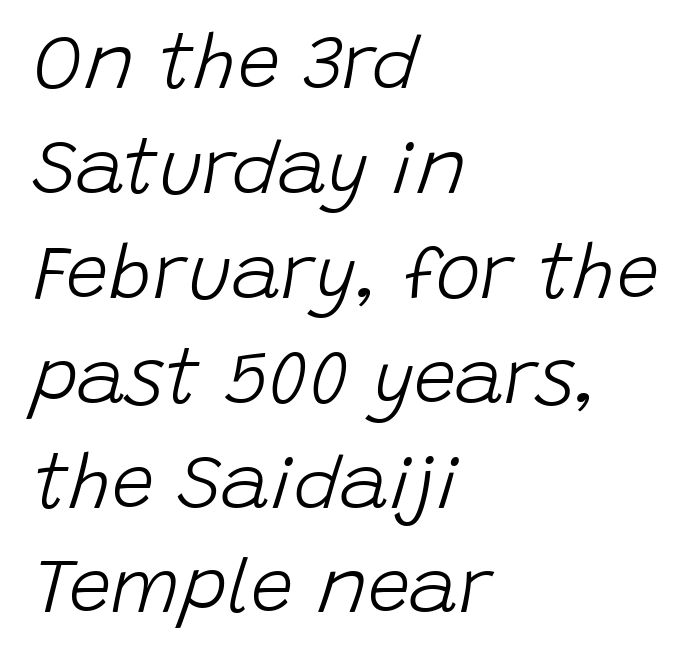
The image shows 76 px light type, italic (leaning right); set left-aligned, normal line spacing (1.38x), normal letter spacing, not underlined; low stroke contrast and a large x-height.
